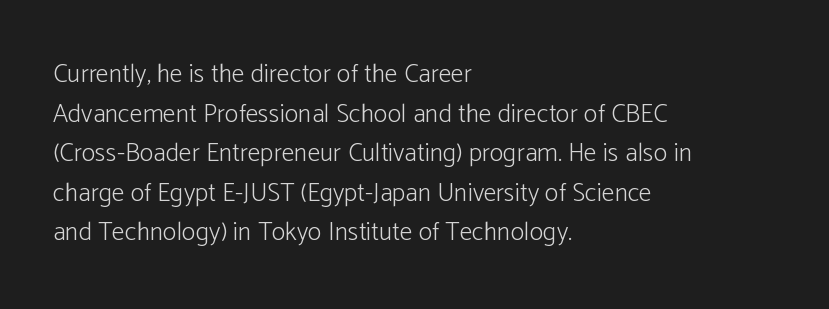
The block of text has a typical density, with ordinary space between rows. The line texture is even and compact thanks to regular tracking. Nothing heavy about these letters — not bold at all. Which margin do the lines hug? The left one — the right edge is uneven.
